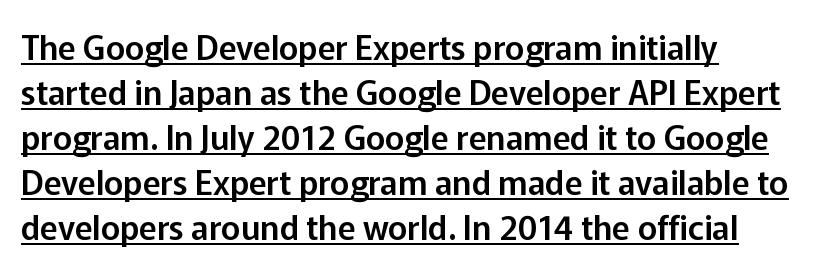
{"serif": "no", "italic": "no", "width": "normal", "stroke_contrast": "low", "x_height": "medium", "monospaced": "no", "underline": "yes", "align": "left", "line_spacing": "normal", "line_spacing_ratio": 1.36, "letter_spacing": "normal", "letter_spacing_em": 0.0, "glyph_px": 33}
